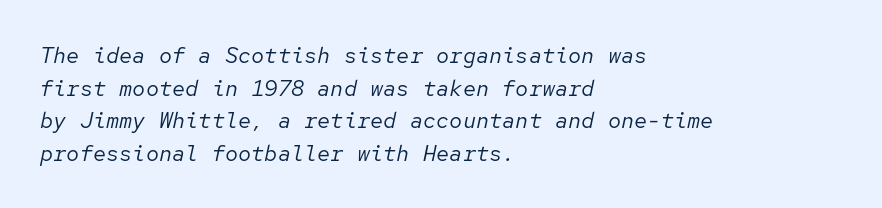
{"italic": "yes", "lean": "right", "slant_degrees": 12, "bold": "no", "underline": "no", "align": "left", "line_spacing": "normal", "line_spacing_ratio": 1.48, "letter_spacing": "normal", "letter_spacing_em": 0.0, "glyph_px": 22}
